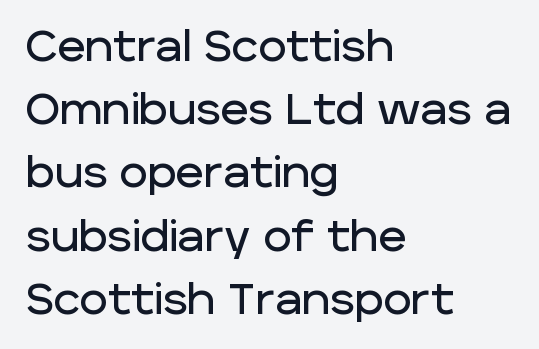
{"serif": "no", "italic": "no", "width": "normal", "stroke_contrast": "low", "x_height": "large", "monospaced": "no", "underline": "no", "align": "left", "line_spacing": "normal", "line_spacing_ratio": 1.47, "letter_spacing": "normal", "letter_spacing_em": 0.0, "glyph_px": 43}
